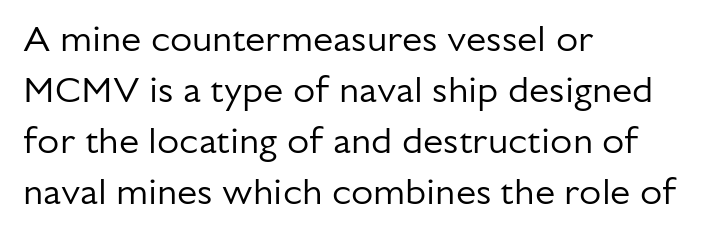
Q: Is the text bold? A: No.
Q: Is the text italic (slanted)? A: No, it is upright.
Q: Is the typeface a serif or a sans-serif typeface? A: Sans-serif.
Q: Is the text underlined? A: No.
Q: How is the paragraph aligned? A: Left-aligned.
Q: Is the spacing between letters normal or unusually wide? A: Normal.
Q: Is the spacing between lines tight, normal or loose? A: Normal.
Q: Width (condensed, normal, or wide)? A: Normal.
Q: Stroke contrast? A: Low.
Q: x-height? A: Medium.
Q: Monospaced? A: No.
